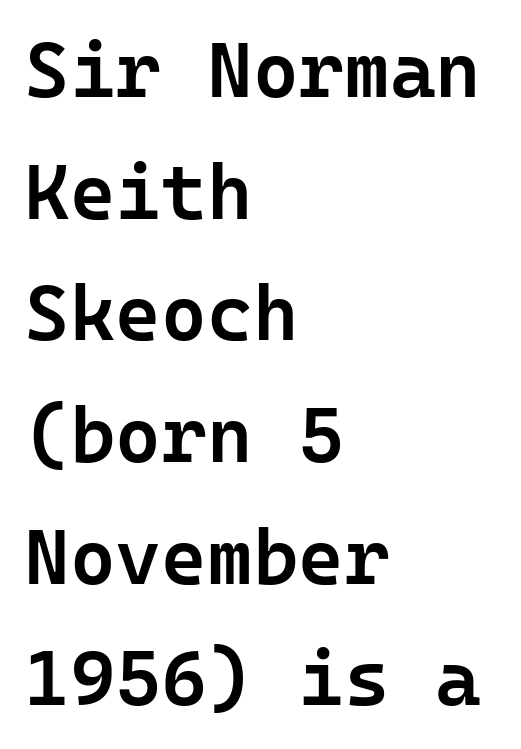
The image shows 78 px semibold sans-serif type, upright, monospaced; set left-aligned, normal line spacing (1.56x), normal letter spacing, not underlined; low stroke contrast and a medium x-height.
